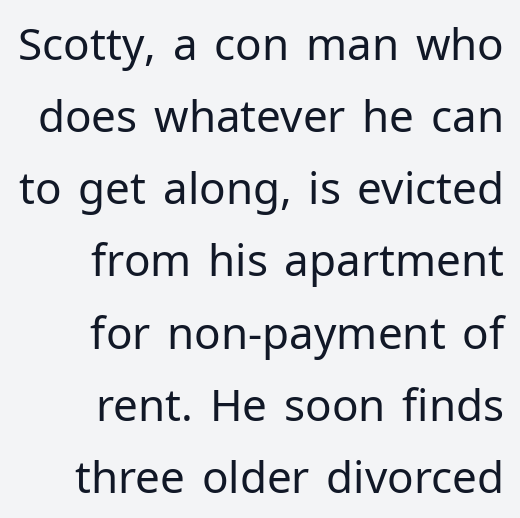
A typesetter would call this proportional, since set widths differ per character. All the whitespace from short lines collects on the left. To sum up the face: it is a sans, with no serifs. The rendering keeps characters at their native spacing. If you measured baseline to baseline, you'd find a middling distance.
